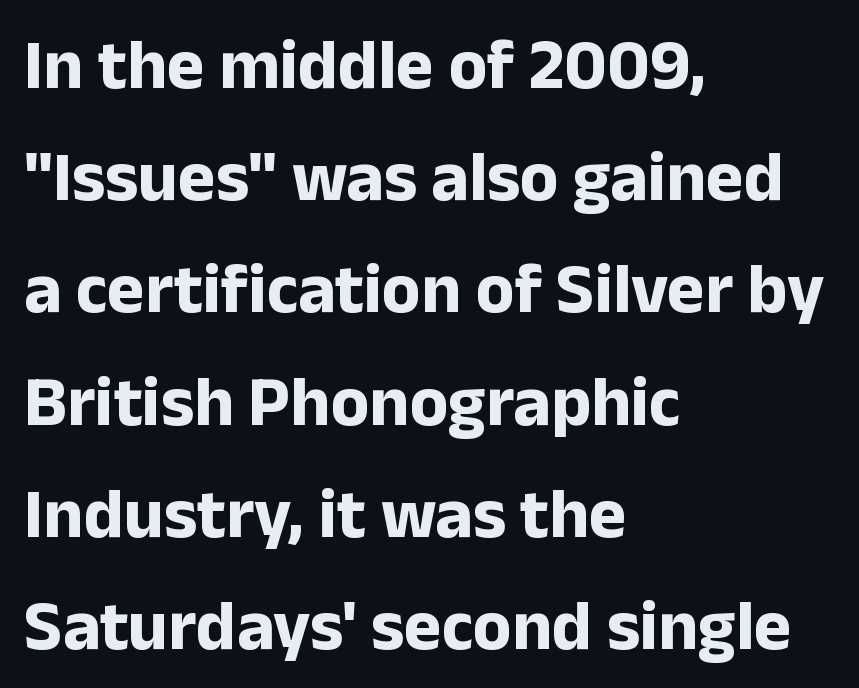
These words are printed bold, with thick strokes throughout. Casual observation: everything's shoved over to the left. This block has exactly the height ordinary leading produces. Tracking here is standard; glyphs follow each other at the usual distance. These lines are rendered in a variable-pitch font. Anything drawn beneath the words? Only blank space.
